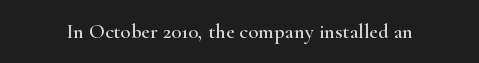
Q: Is the text italic (slanted)? A: No, it is upright.
Q: Is the text underlined? A: No.
Q: Is the spacing between letters normal or unusually wide? A: Normal.
